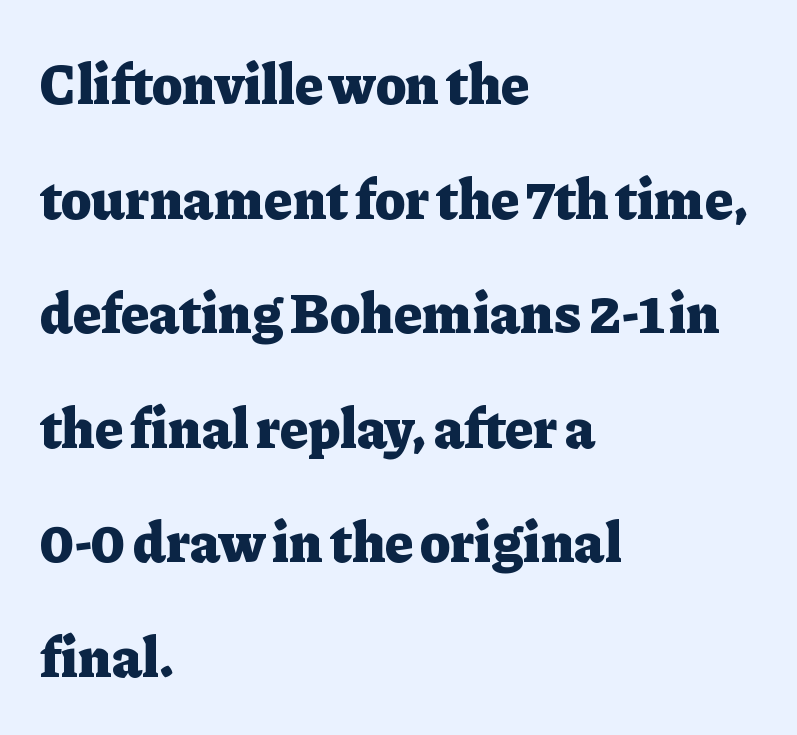
{"serif": "yes", "italic": "no", "bold": "yes", "weight": "heavy", "width": "normal", "stroke_contrast": "low", "x_height": "medium", "monospaced": "no", "underline": "no", "align": "left", "line_spacing": "loose", "line_spacing_ratio": 2.01, "letter_spacing": "normal", "letter_spacing_em": 0.0, "glyph_px": 57}
